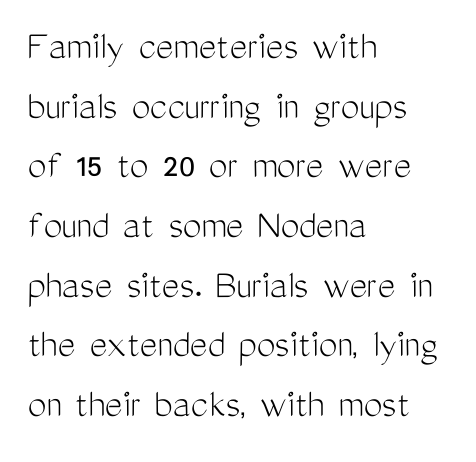
{"serif": "no", "italic": "no", "bold": "no", "weight": "light", "width": "condensed", "stroke_contrast": "medium", "x_height": "medium", "monospaced": "no", "underline": "no", "align": "left", "line_spacing": "normal", "line_spacing_ratio": 1.42, "letter_spacing": "normal", "letter_spacing_em": 0.0, "glyph_px": 42}
